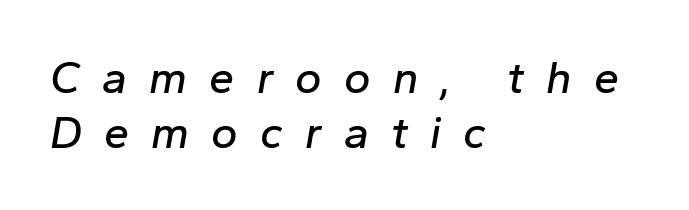
Q: Is the text italic (slanted)? A: Yes, it leans right by about 10 degrees.
Q: Is the text underlined? A: No.
Q: How is the paragraph aligned? A: Left-aligned.
Q: Is the spacing between letters normal or unusually wide? A: Unusually wide.
Q: Width (condensed, normal, or wide)? A: Normal.
Q: Stroke contrast? A: Low.
Q: x-height? A: Medium.
Q: Monospaced? A: No.
